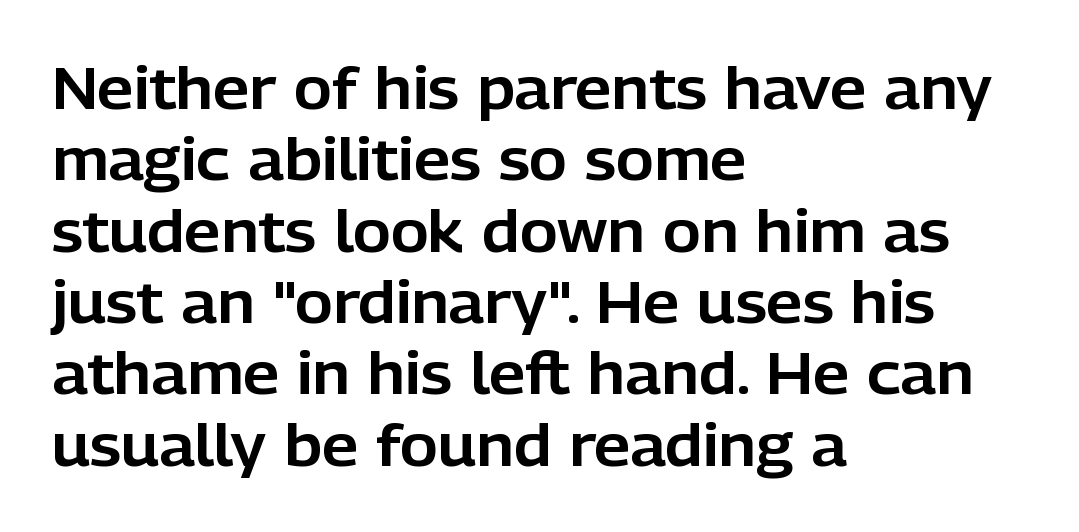
The image shows 58 px sans-serif type, upright; set left-aligned, line spacing 1.23x, normal letter spacing, not underlined; low stroke contrast and a medium x-height.
